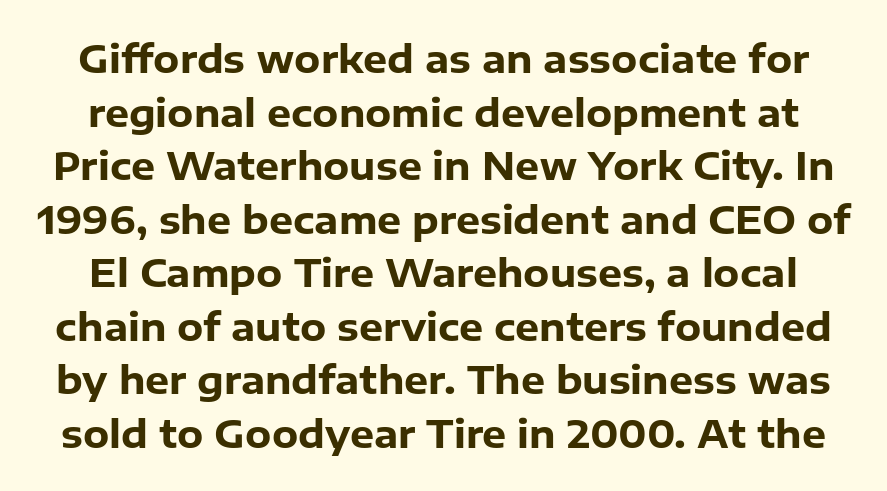
{"serif": "no", "italic": "no", "bold": "yes", "weight": "heavy", "width": "normal", "stroke_contrast": "low", "x_height": "medium", "monospaced": "no", "underline": "no", "line_spacing": "normal", "line_spacing_ratio": 1.41, "letter_spacing": "normal", "letter_spacing_em": 0.0, "glyph_px": 38}
